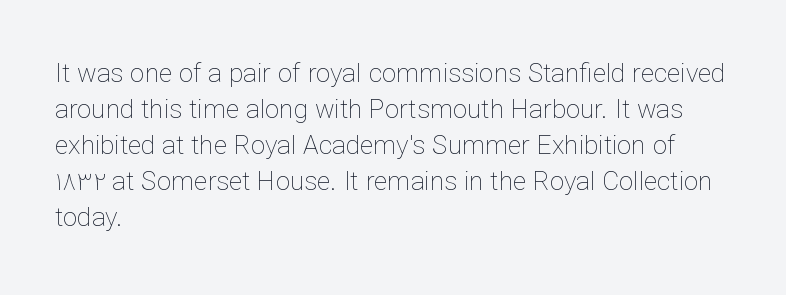
The image shows 26 px text type, upright; set left-aligned, normal line spacing (1.38x), normal letter spacing, not underlined.
